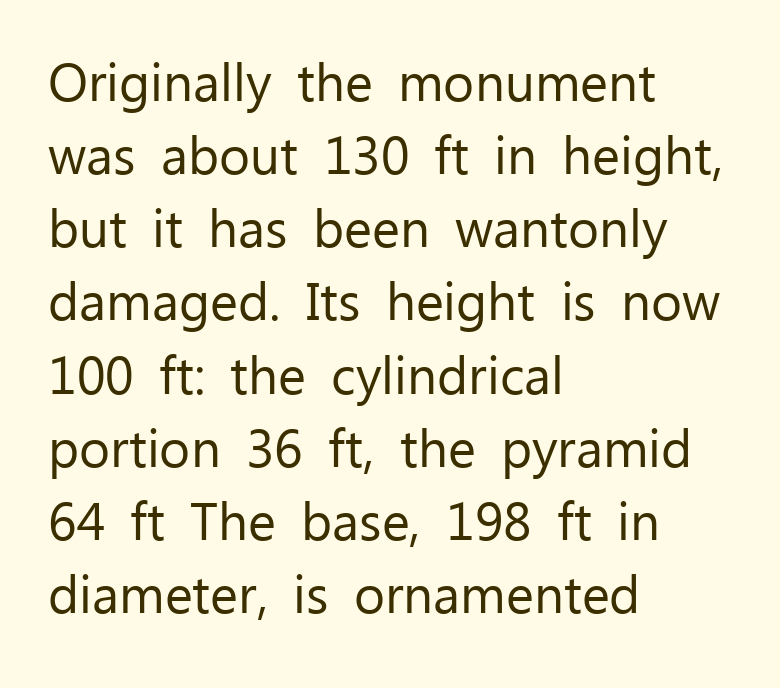
Nothing sits at the stroke ends, so this counts as sans-serif. This is the regular roman posture of the typeface. The horizontal fit of the characters is conventional and even. Weight: not bold — regular or lighter. Varying glyph widths throughout — classic text-font behaviour.
